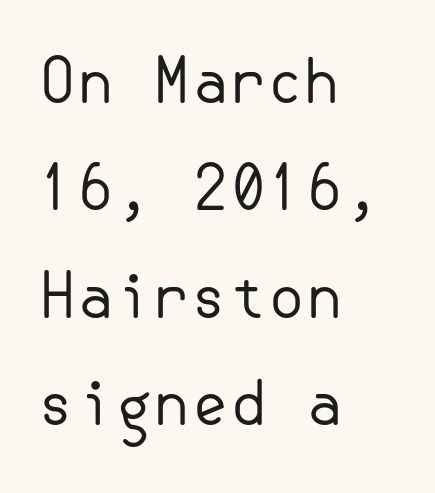
Q: Is the text bold? A: No.
Q: Is the text italic (slanted)? A: No, it is upright.
Q: Is the typeface a serif or a sans-serif typeface? A: Sans-serif.
Q: Is the text underlined? A: No.
Q: How is the paragraph aligned? A: Left-aligned.
Q: Is the spacing between letters normal or unusually wide? A: Normal.
Q: Width (condensed, normal, or wide)? A: Normal.
Q: Stroke contrast? A: Low.
Q: x-height? A: Small.
